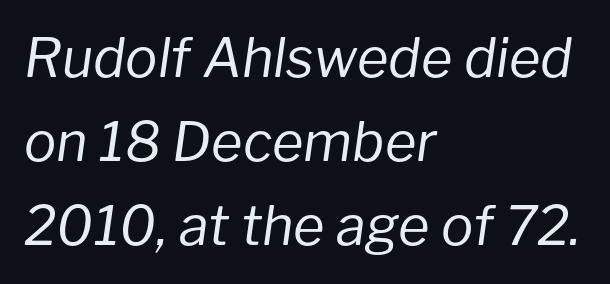
{"italic": "yes", "lean": "right", "slant_degrees": 8, "bold": "no", "weight": "regular", "width": "normal", "stroke_contrast": "low", "x_height": "medium", "monospaced": "no", "underline": "no", "align": "left", "line_spacing": "normal", "line_spacing_ratio": 1.56, "letter_spacing": "normal", "letter_spacing_em": 0.0, "glyph_px": 54}
